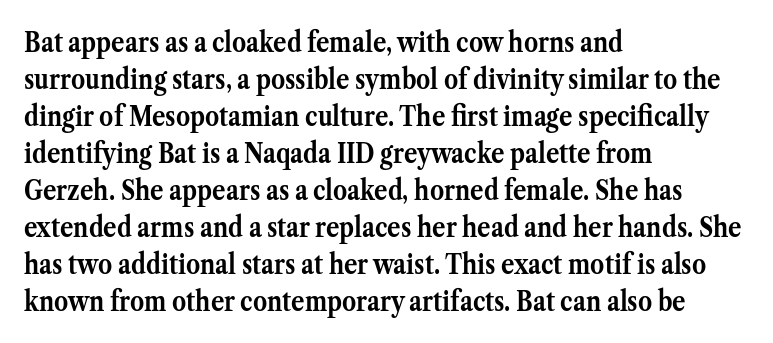
Q: Is the text bold? A: Yes.
Q: Is the text italic (slanted)? A: No, it is upright.
Q: Is the typeface a serif or a sans-serif typeface? A: Serif.
Q: Is the text underlined? A: No.
Q: How is the paragraph aligned? A: Left-aligned.
Q: Is the spacing between letters normal or unusually wide? A: Normal.
Q: Is the spacing between lines tight, normal or loose? A: Normal.
Q: Width (condensed, normal, or wide)? A: Normal.
Q: Stroke contrast? A: Medium.
Q: x-height? A: Medium.
Q: Monospaced? A: No.
